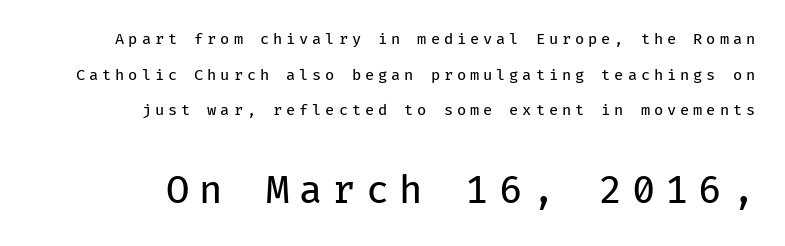
The lower block of text is set noticeably larger than the block above it. The specimen omits any rule beneath the text block's lines. The block of text is sparse from top to bottom, with ample space between rows. The passage shown is typeset with a sans-serif family.
